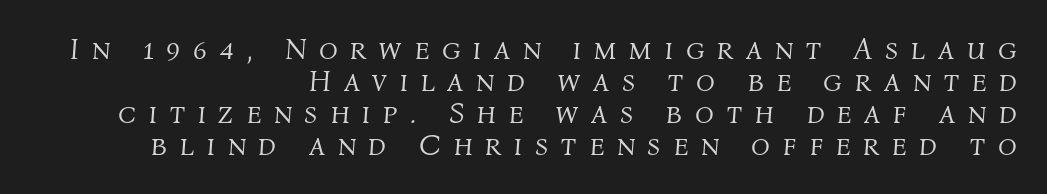
The image shows 31 px light type, italic (leaning right); set right-aligned, tight line spacing (1.03x), unusually wide letter spacing (+0.41 em), not underlined; medium stroke contrast and a medium x-height.
